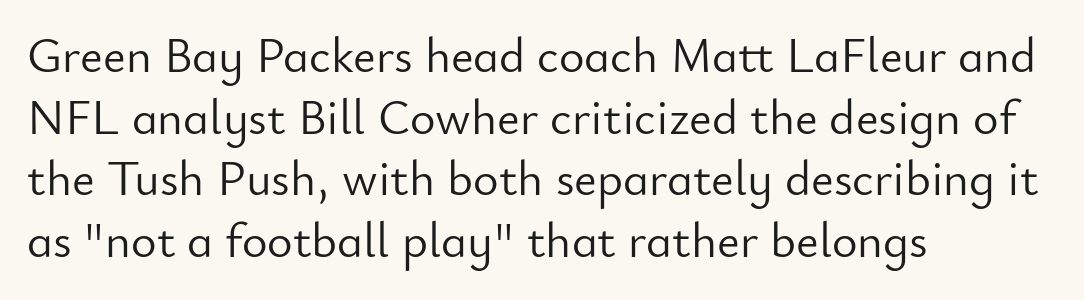
The image shows 49 px light sans-serif type, upright; set left-aligned, normal line spacing (1.26x), normal letter spacing, not underlined; low stroke contrast and a small x-height.
